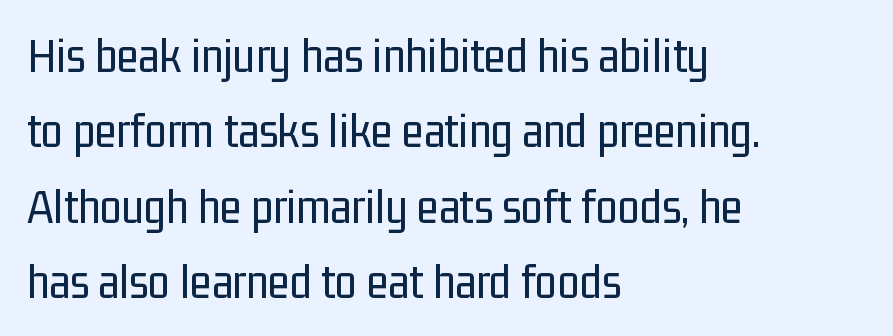
The image shows 50 px regular-weight, condensed sans-serif type, upright; set left-aligned, normal line spacing (1.51x), normal letter spacing, not underlined; low stroke contrast and a medium x-height.
